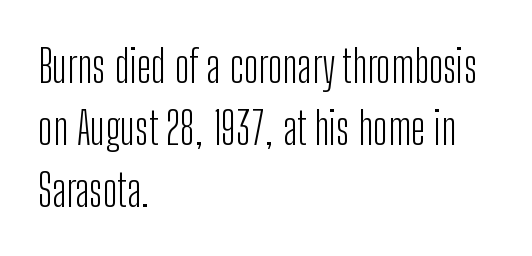
The image shows 45 px light, condensed sans-serif type, upright; set left-aligned, normal line spacing (1.38x), normal letter spacing, not underlined; low stroke contrast and a medium x-height.
